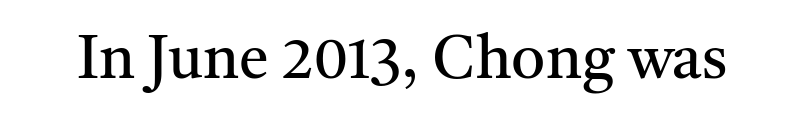
The image shows 60 px regular-weight serif type, upright; set normal letter spacing, not underlined; medium stroke contrast and a medium x-height.
